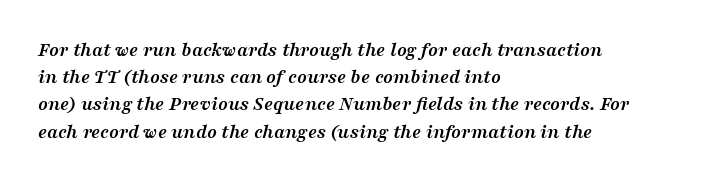
Q: Is the text bold? A: Yes.
Q: Is the text italic (slanted)? A: Yes, it leans right by about 16 degrees.
Q: Is the text underlined? A: No.
Q: How is the paragraph aligned? A: Left-aligned.
Q: Is the spacing between letters normal or unusually wide? A: Normal.
Q: Is the spacing between lines tight, normal or loose? A: Normal.
